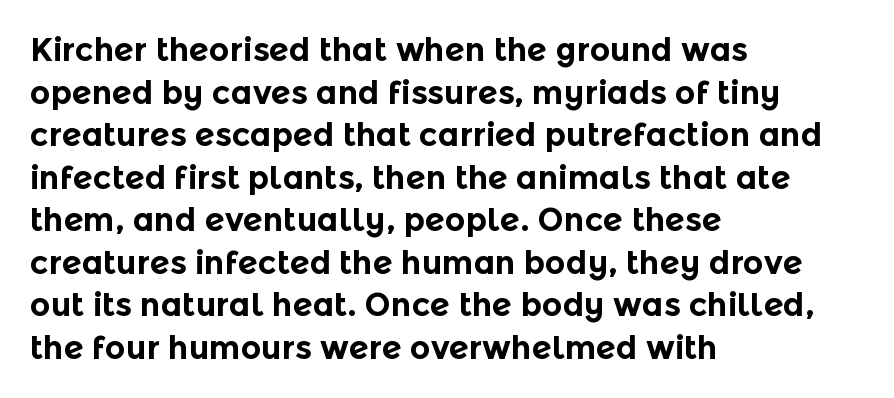
The image shows 32 px bold sans-serif type, upright; set left-aligned, normal line spacing (1.33x), normal letter spacing, not underlined; a medium x-height.
